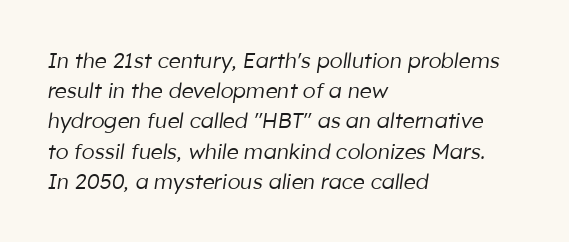
{"italic": "yes", "lean": "right", "slant_degrees": 8, "bold": "no", "underline": "no", "align": "left", "line_spacing": "normal", "line_spacing_ratio": 1.44, "letter_spacing": "normal", "letter_spacing_em": 0.0, "glyph_px": 21}
